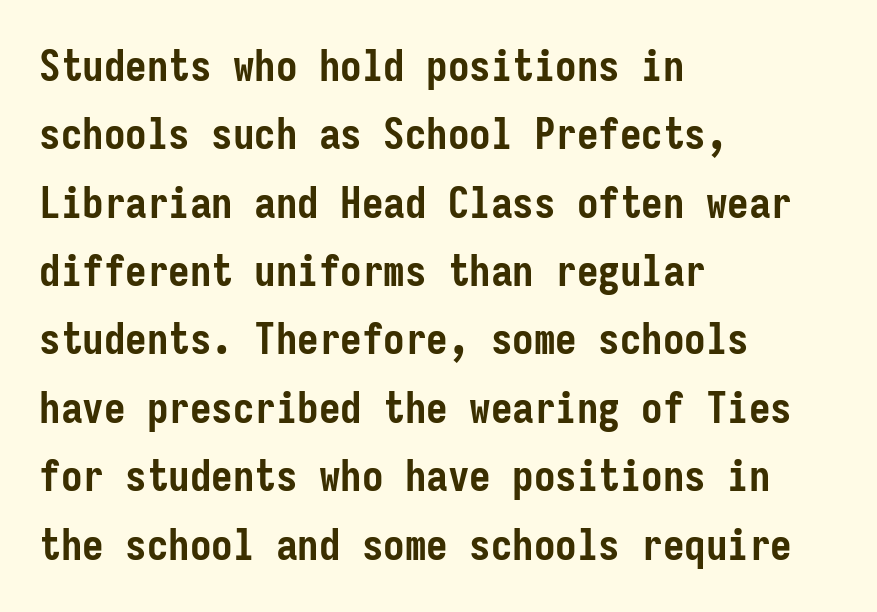
Q: Is the text bold? A: Yes.
Q: Is the text italic (slanted)? A: No, it is upright.
Q: Is the typeface a serif or a sans-serif typeface? A: Sans-serif.
Q: Is the text underlined? A: No.
Q: How is the paragraph aligned? A: Left-aligned.
Q: Is the spacing between letters normal or unusually wide? A: Normal.
Q: Is the spacing between lines tight, normal or loose? A: Normal.
Q: Width (condensed, normal, or wide)? A: Condensed.
Q: Stroke contrast? A: Low.
Q: x-height? A: Medium.
Q: Monospaced? A: Yes.
